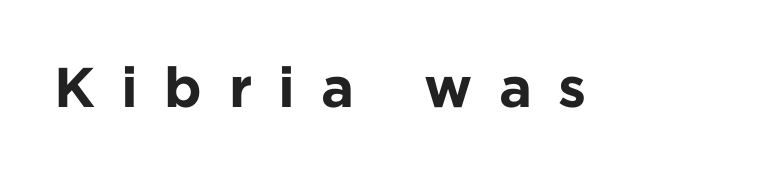
Each word looks stretched out because of the extra space between its letters. Quick note: not italic, upright. Here the designer chose a conventional face with non-uniform glyph widths. Letters rest on an invisible, unmarked baseline.
